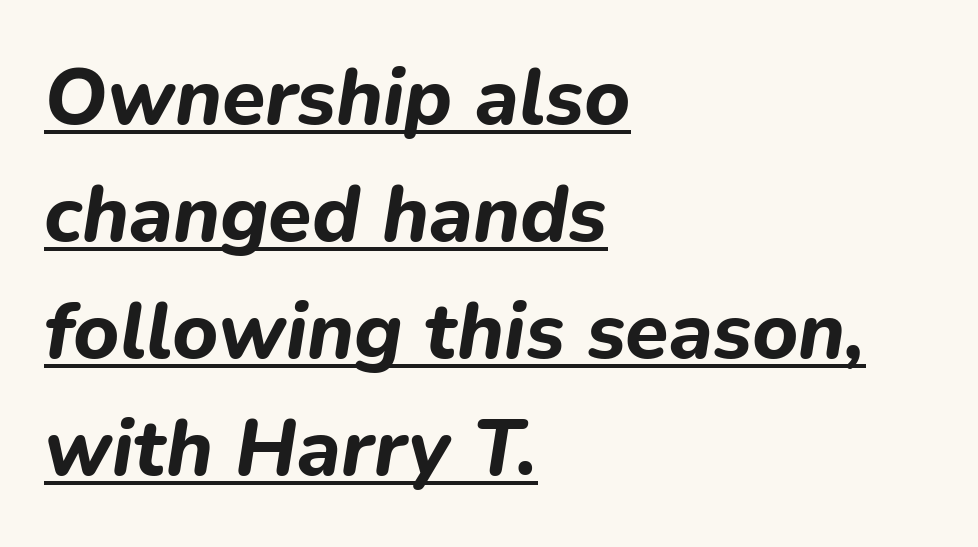
The image shows 79 px bold type, italic (leaning right); set left-aligned, normal line spacing (1.48x), normal letter spacing, underlined; low stroke contrast and a medium x-height.
